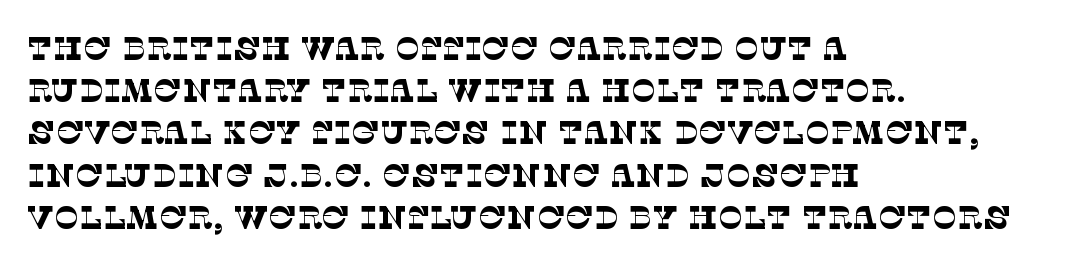
The image shows 33 px thin serif type; set left-aligned, normal line spacing (1.28x), normal letter spacing, not underlined; low stroke contrast and a large x-height.
